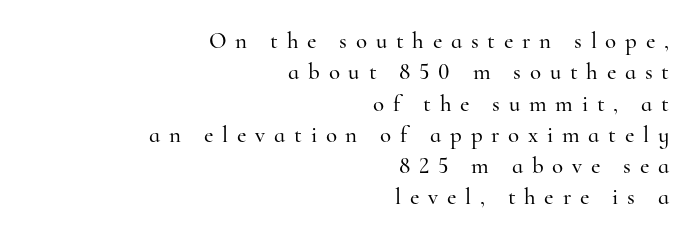
The image shows 23 px text type, upright; set right-aligned, normal line spacing (1.36x), unusually wide letter spacing (+0.38 em), not underlined.
